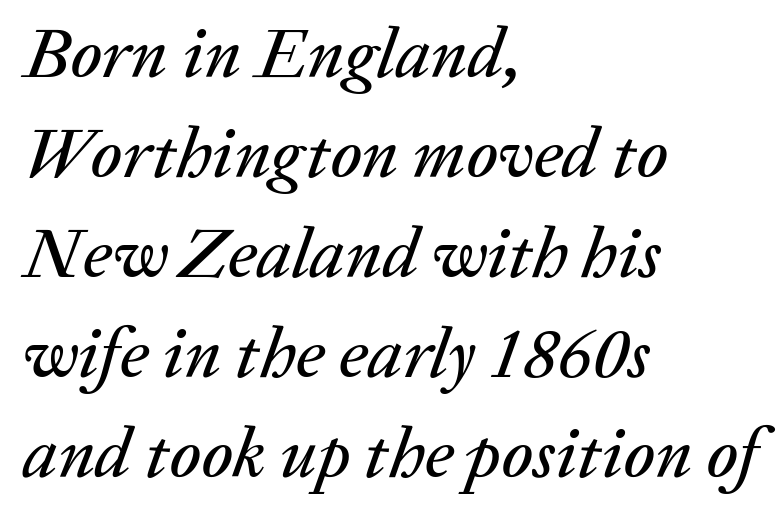
The image shows 71 px text type, italic (leaning right); set left-aligned, normal line spacing (1.41x), normal letter spacing, not underlined; low stroke contrast and a medium x-height.
